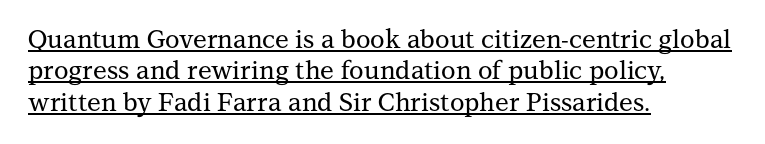
The image shows 25 px text type, upright; set left-aligned, normal line spacing (1.26x), normal letter spacing, underlined.
